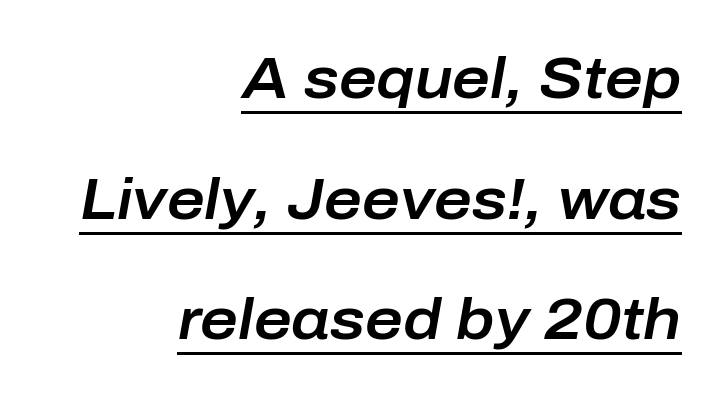
Honestly, the underline is the first thing you notice here. Leading: increased. Short and long lines alike share a common ending point at right. The passage shown has conventional tracking throughout. Each letter keeps its own natural width here, so spacing adapts to shape.
